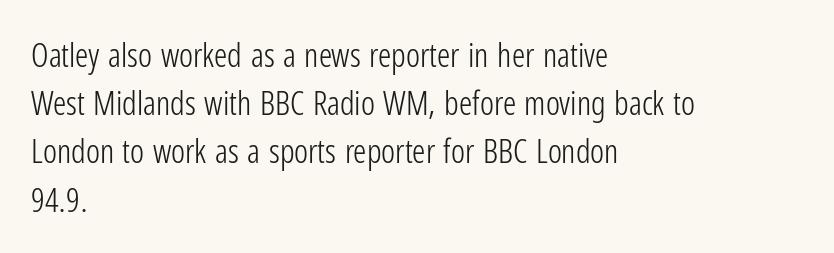
{"serif": "no", "italic": "no", "bold": "no", "weight": "light", "width": "condensed", "stroke_contrast": "low", "x_height": "medium", "monospaced": "no", "underline": "no", "align": "left", "line_spacing": "normal", "line_spacing_ratio": 1.46, "letter_spacing": "normal", "letter_spacing_em": 0.0, "glyph_px": 33}
